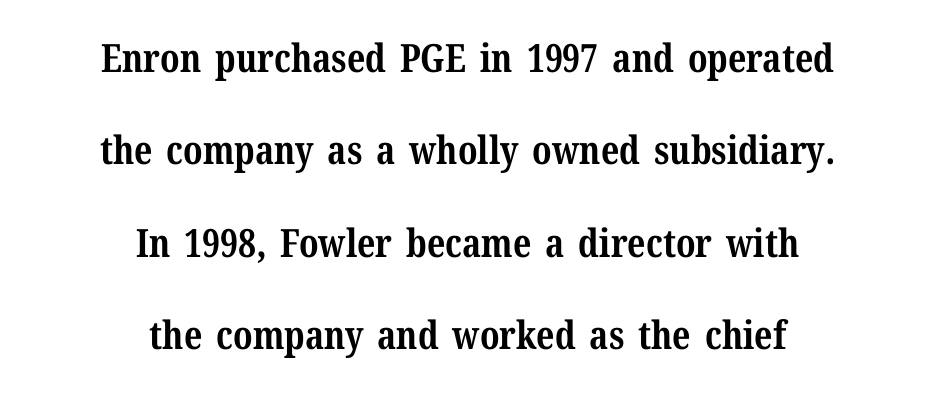
Q: Is the text bold? A: Yes.
Q: Is the text italic (slanted)? A: No, it is upright.
Q: Is the typeface a serif or a sans-serif typeface? A: Serif.
Q: Is the text underlined? A: No.
Q: How is the paragraph aligned? A: Centered.
Q: Is the spacing between letters normal or unusually wide? A: Normal.
Q: Is the spacing between lines tight, normal or loose? A: Loose.
Q: Width (condensed, normal, or wide)? A: Normal.
Q: Stroke contrast? A: Medium.
Q: x-height? A: Medium.
Q: Monospaced? A: No.
